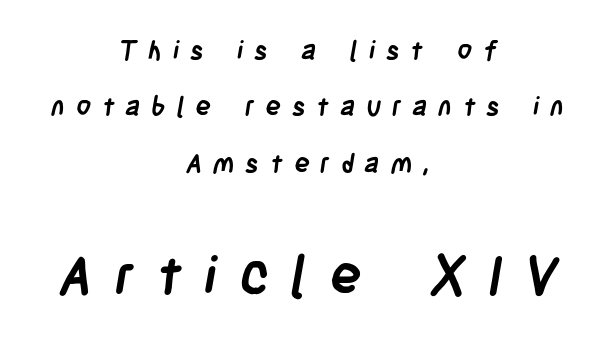
{"serif": "no", "bold": "yes", "weight": "semibold", "width": "condensed", "stroke_contrast": "low", "x_height": "large", "monospaced": "no", "underline": "no", "align": "center", "line_spacing": "loose", "line_spacing_ratio": 2.17, "letter_spacing": "wide", "letter_spacing_em": 0.42, "larger_block": "second", "size_ratio": 2.04, "glyph_px": 53}
